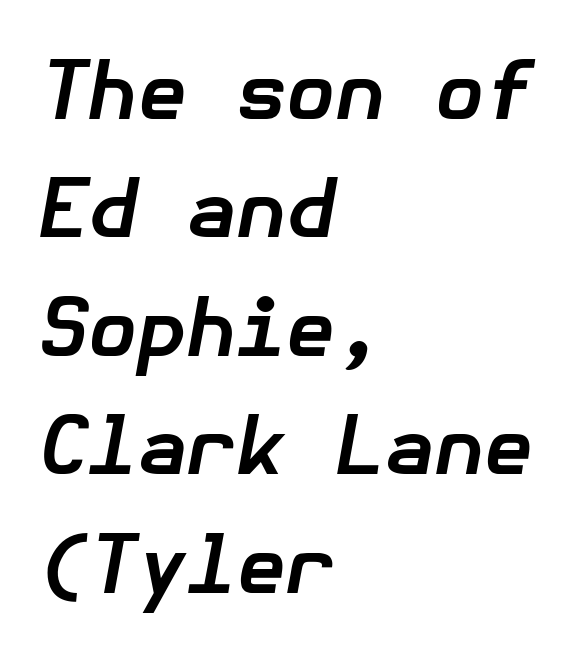
It's the slanting kind of type. This rendering uses left alignment, leaving the right contour irregular. The designer left line spacing at the default. Strokes here are thick enough to call this a true bold. Has an underline been added? It has not. No extra tracking has been applied to these lines.
